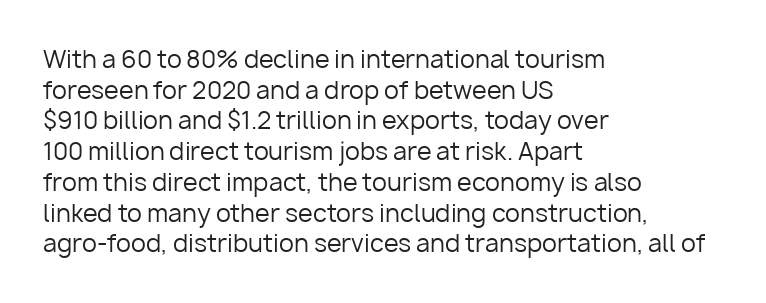
Is the type heavy? It reads as light-to-regular instead. Leftover space on each line is placed entirely after the last word. Characters follow at the spacing the type designer built in. The passage shown stacks its lines at a standard gap.
